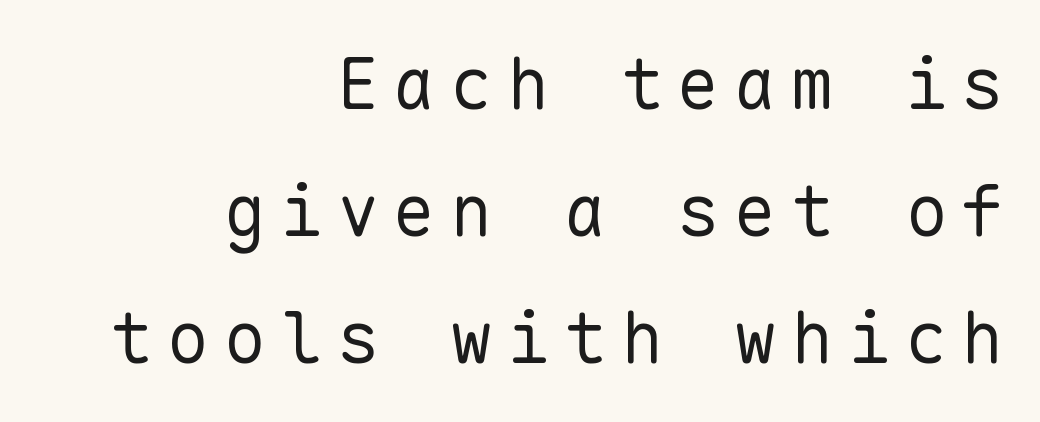
{"serif": "no", "italic": "no", "bold": "no", "weight": "regular", "width": "normal", "stroke_contrast": "low", "x_height": "medium", "monospaced": "yes", "underline": "no", "align": "right", "line_spacing_ratio": 1.79, "letter_spacing": "wide", "letter_spacing_em": 0.2, "glyph_px": 71}
